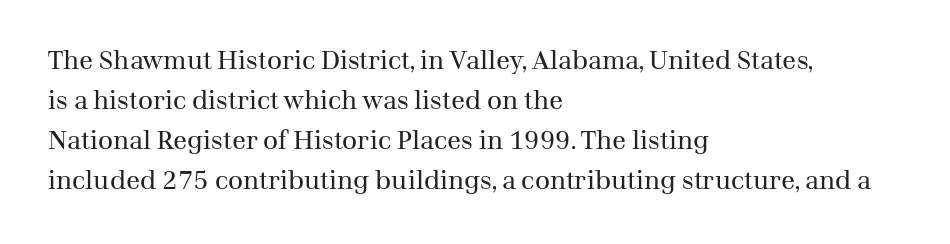
{"italic": "no", "bold": "no", "underline": "no", "align": "left", "line_spacing": "normal", "line_spacing_ratio": 1.54, "letter_spacing": "normal", "letter_spacing_em": 0.0, "glyph_px": 26}
